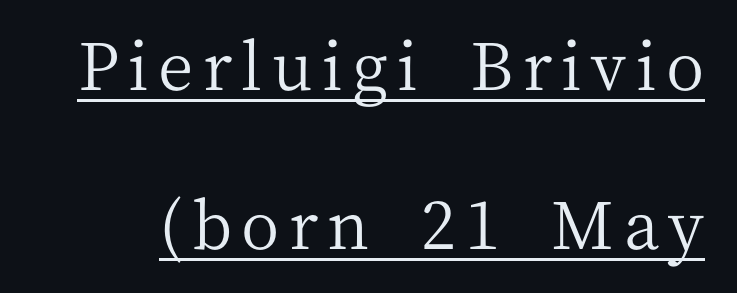
{"serif": "yes", "italic": "no", "bold": "no", "weight": "regular", "width": "normal", "stroke_contrast": "medium", "x_height": "medium", "monospaced": "no", "underline": "yes", "line_spacing": "loose", "line_spacing_ratio": 2.41, "glyph_px": 66}
